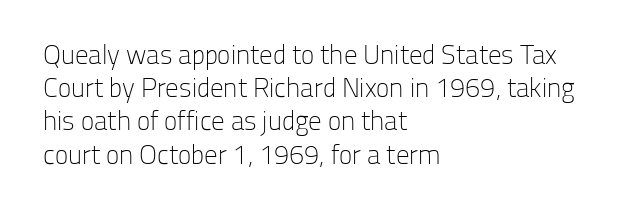
The image shows 27 px text type, upright; set left-aligned, line spacing 1.23x, normal letter spacing, not underlined.
